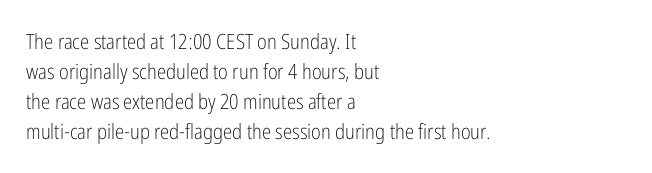
Compared with typical body copy, the letter spacing here is the same. The text block is weighted toward the left margin, trailing off unevenly rightward. The foot of each line stays bare and open. Evenly set lines give the paragraph a standard silhouette. Stroke thickness stays within the range of a standard reading face or lighter.
